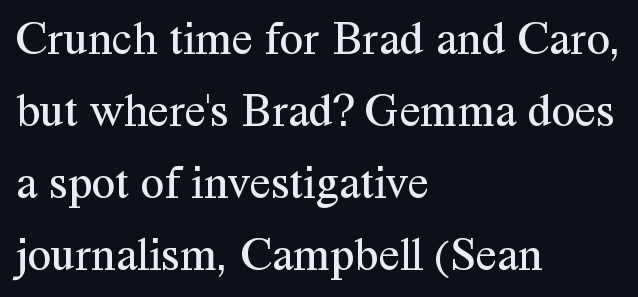
Style check: upright. A typesetter would call this proportional, since set widths differ per character. Words appear dense and cohesive because spacing is normal. Quick note: interline space is typical. Weight class: somewhere from thin through regular.
